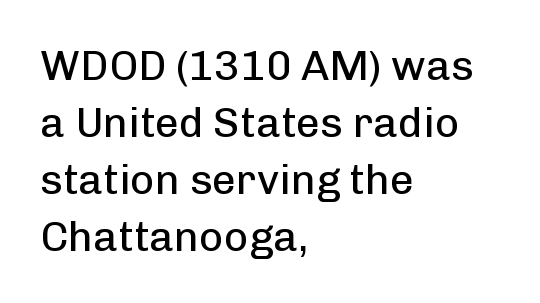
The image shows 42 px regular-weight sans-serif type, upright; set left-aligned, normal line spacing (1.36x), normal letter spacing, not underlined; low stroke contrast and a medium x-height.
